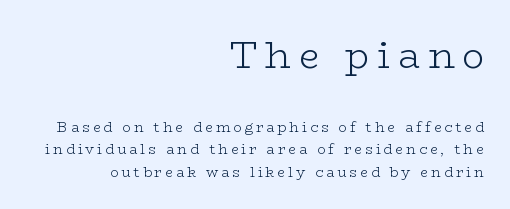
Q: Is the text bold? A: No.
Q: Is the text italic (slanted)? A: No, it is upright.
Q: Is the typeface a serif or a sans-serif typeface? A: Serif.
Q: Is the text underlined? A: No.
Q: How is the paragraph aligned? A: Right-aligned.
Q: Is the spacing between letters normal or unusually wide? A: Unusually wide.
Q: Is the spacing between lines tight, normal or loose? A: Normal.
Q: Which block of text is set in a larger size, the first (top) or the second (bottom)? A: The first (top) one.
Q: Width (condensed, normal, or wide)? A: Wide.
Q: Stroke contrast? A: Low.
Q: x-height? A: Medium.
Q: Monospaced? A: No.
